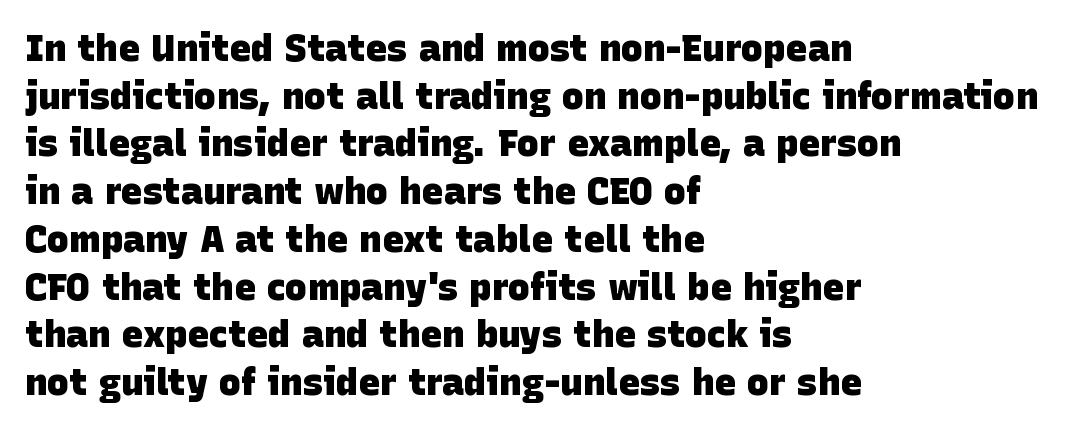
Does the copy run flush right? No — it runs flush left. In terms of letterform style, serifs are entirely absent. Tracking here is standard; glyphs follow each other at the usual distance. Only glyphs here, with clear space below each row. Regarding leading, the lines here are spaced in the standard way. Caption: bold face, heavy strokes.
